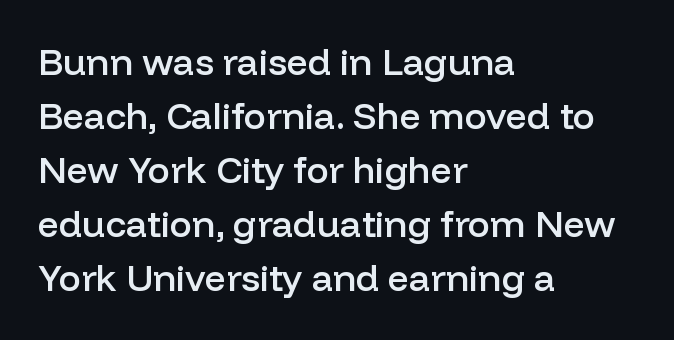
{"serif": "no", "italic": "no", "bold": "semi", "weight": "semibold", "width": "normal", "stroke_contrast": "low", "x_height": "medium", "monospaced": "no", "underline": "no", "align": "left", "line_spacing": "normal", "line_spacing_ratio": 1.46, "letter_spacing": "normal", "letter_spacing_em": 0.0, "glyph_px": 37}
